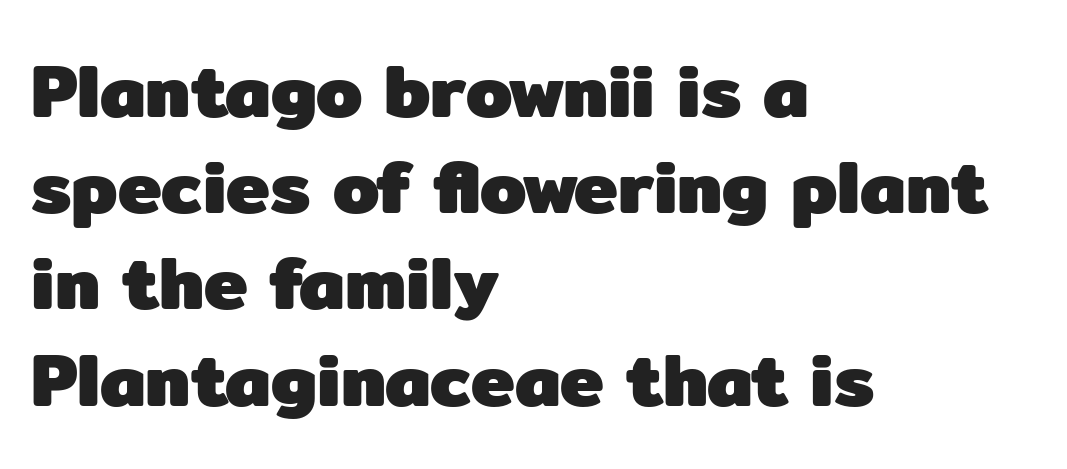
{"serif": "no", "italic": "no", "bold": "yes", "weight": "heavy", "width": "normal", "stroke_contrast": "low", "x_height": "medium", "monospaced": "no", "underline": "no", "align": "left", "line_spacing": "normal", "line_spacing_ratio": 1.3, "letter_spacing": "normal", "letter_spacing_em": 0.0, "glyph_px": 74}
